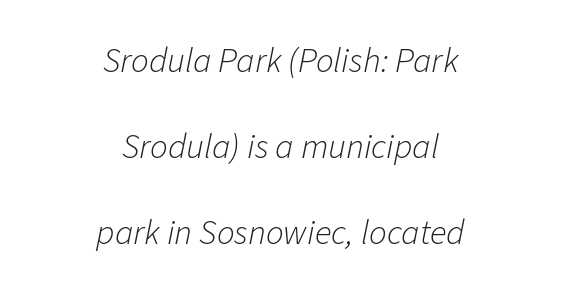
The image shows 35 px light type, italic (leaning right); set centered, loose line spacing (2.46x), normal letter spacing, not underlined; low stroke contrast and a medium x-height.
